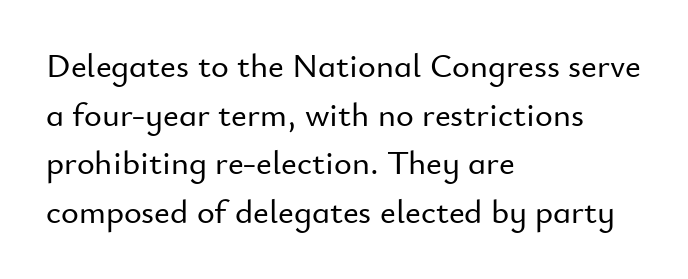
Glance below the letters and you will spot only blank space. Does the type have serifs? No, each stem ends abruptly. This sample has the flowing, uneven cadence of proportional lettering. A typesetter would mark this as roman, not italic. The rag falls on the right side of this text block.
